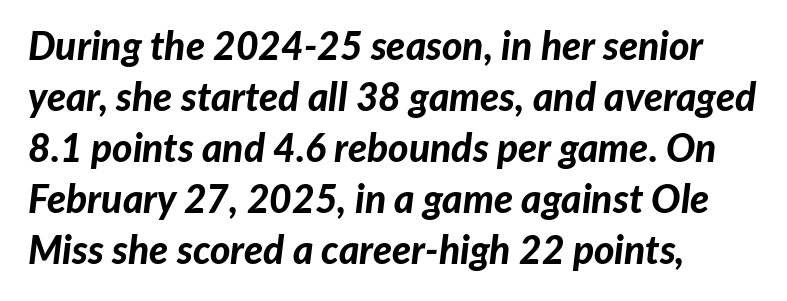
Characters follow at the spacing the type designer built in. The letters are slanted; this is an italic face. The glyphs have the mass of a bold cut. The passage shown is not underscored anywhere.
